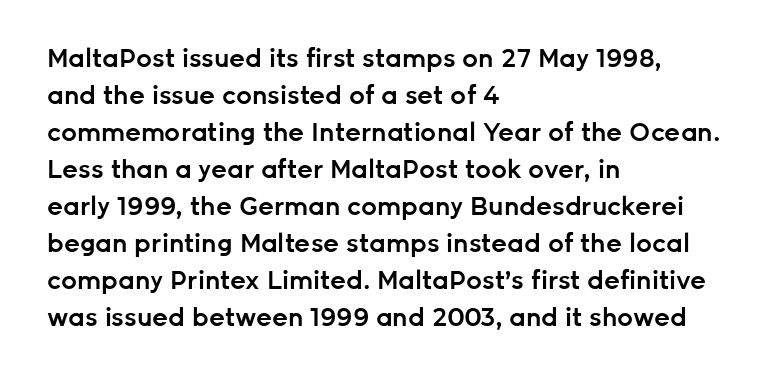
Posture: upright roman. The string is rendered with underlining switched off. Layout note: lines flush left. The line texture is even and compact thanks to regular tracking.
